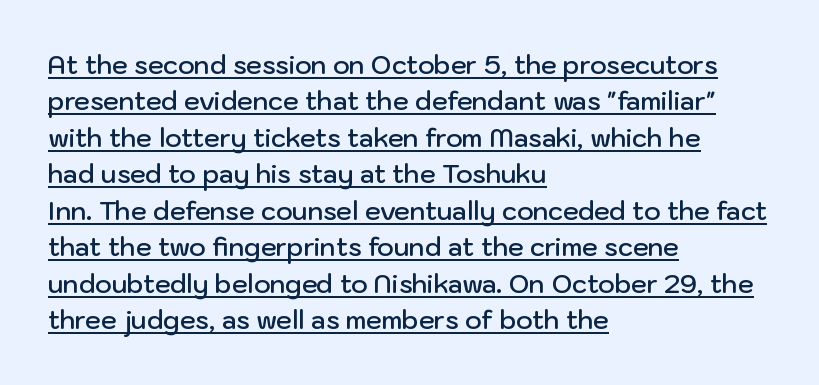
Q: Is the text bold? A: Semi-bold.
Q: Is the text italic (slanted)? A: No, it is upright.
Q: Is the text underlined? A: Yes.
Q: How is the paragraph aligned? A: Left-aligned.
Q: Is the spacing between letters normal or unusually wide? A: Normal.
Q: Is the spacing between lines tight, normal or loose? A: Normal.
